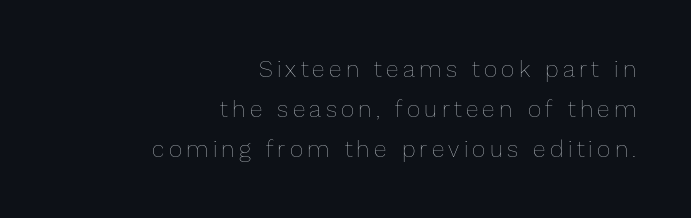
No extra ink here — the face is not bold. If you drew a ruler down the right edge, every line would touch it. Quick note: not italic, upright. Anything drawn beneath the words? Only blank space.
